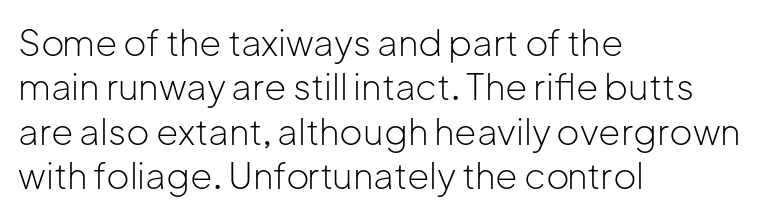
{"serif": "no", "italic": "no", "bold": "no", "weight": "light", "width": "normal", "stroke_contrast": "low", "x_height": "medium", "monospaced": "no", "underline": "no", "align": "left", "line_spacing_ratio": 1.23, "letter_spacing": "normal", "letter_spacing_em": 0.0, "glyph_px": 36}
